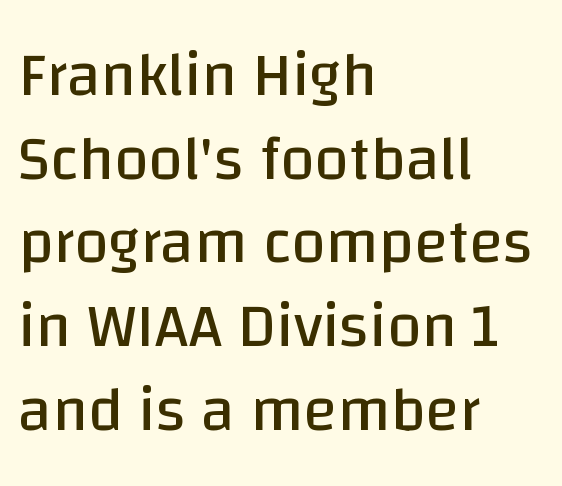
The image shows 62 px regular-weight sans-serif type, upright; set left-aligned, normal line spacing (1.35x), normal letter spacing, not underlined; low stroke contrast and a large x-height.
